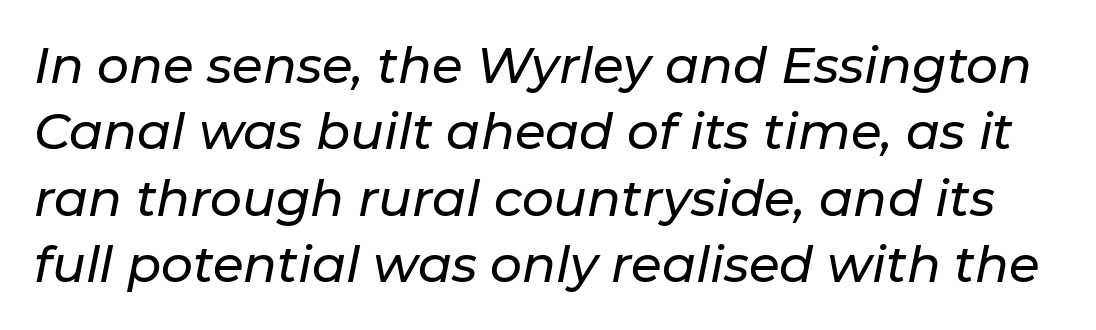
The image shows 50 px text type, italic (leaning right); set normal line spacing (1.33x), normal letter spacing, not underlined; low stroke contrast and a medium x-height.
